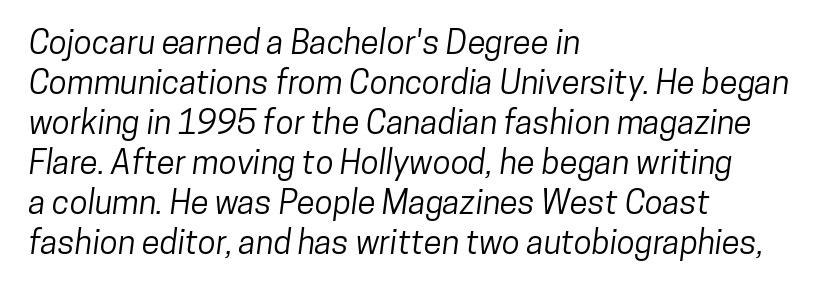
The image shows 33 px condensed sans-serif type; set left-aligned, line spacing 1.21x, normal letter spacing, not underlined; low stroke contrast and a medium x-height.
